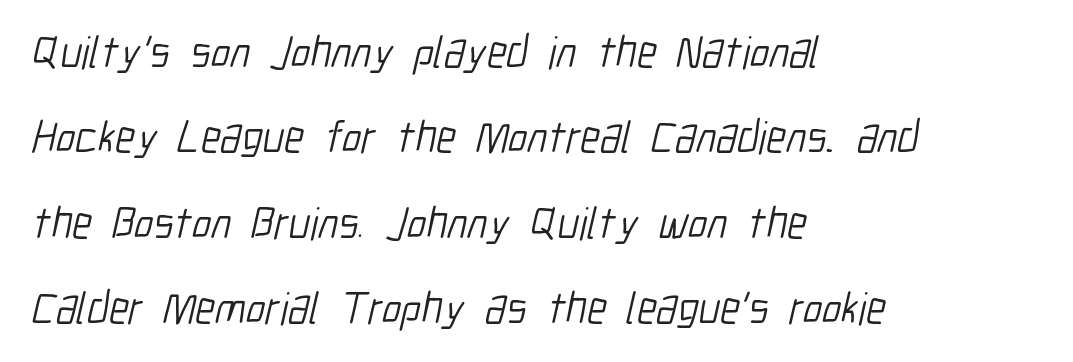
The image shows 45 px light, condensed sans-serif type; set left-aligned, loose line spacing (1.9x), normal letter spacing, not underlined; low stroke contrast and a medium x-height.
